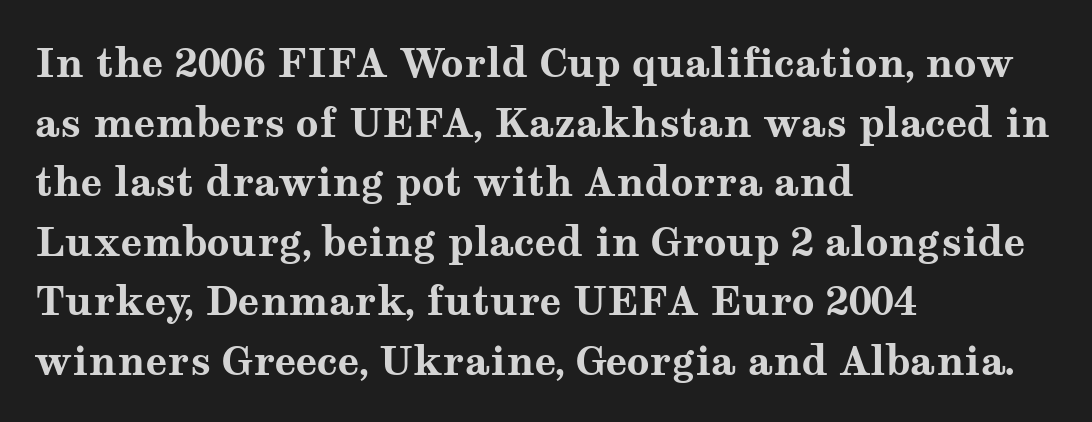
The passage shown is emphatically bold. These lines were composed using upright roman letters. Varying glyph widths throughout — classic text-font behaviour. Evenly set lines give the paragraph a standard silhouette.
